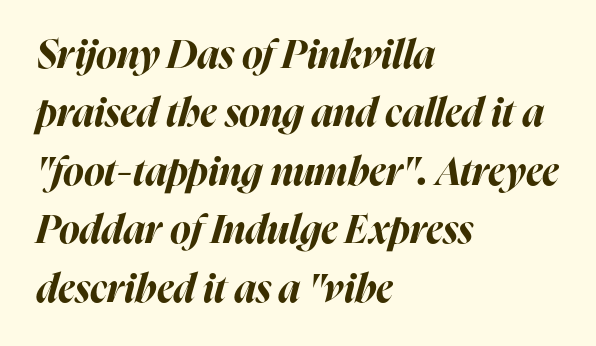
{"italic": "yes", "lean": "right", "slant_degrees": 16, "bold": "yes", "weight": "bold", "width": "normal", "stroke_contrast": "high", "x_height": "medium", "monospaced": "no", "underline": "no", "align": "left", "line_spacing": "normal", "line_spacing_ratio": 1.5, "letter_spacing": "normal", "letter_spacing_em": 0.0, "glyph_px": 39}
